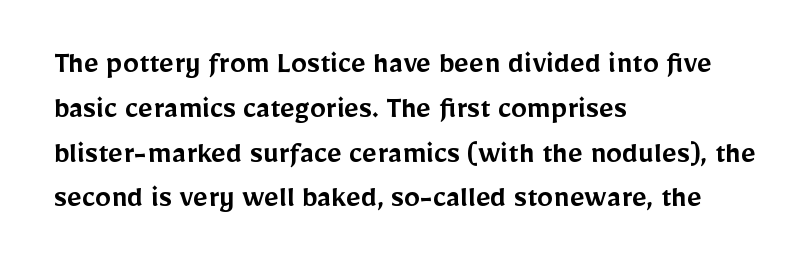
The image shows 32 px semibold sans-serif type, upright; set left-aligned, normal line spacing (1.4x), normal letter spacing, not underlined; low stroke contrast and a medium x-height.
